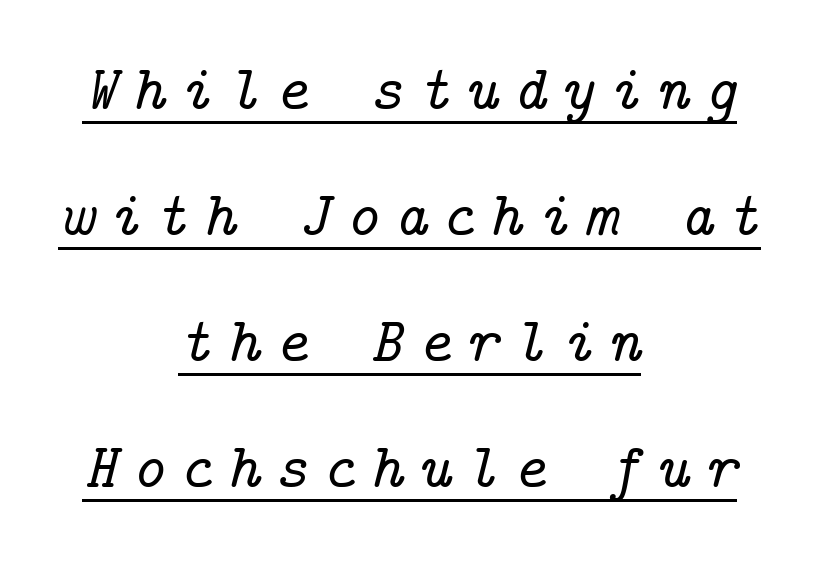
{"serif": "yes", "italic": "yes", "lean": "right", "slant_degrees": 14, "width": "normal", "stroke_contrast": "low", "x_height": "medium", "underline": "yes", "align": "center", "line_spacing": "loose", "line_spacing_ratio": 1.97, "letter_spacing": "wide", "letter_spacing_em": 0.22, "glyph_px": 64}
